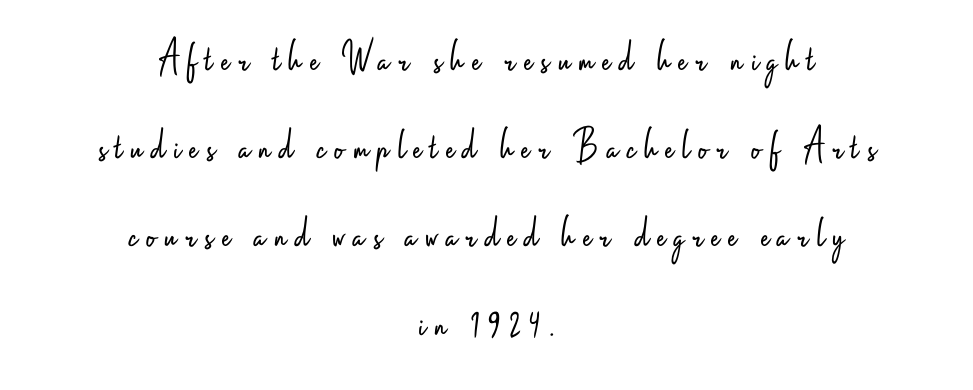
{"serif": "no", "bold": "no", "weight": "light", "width": "condensed", "stroke_contrast": "low", "x_height": "small", "monospaced": "no", "underline": "no", "align": "center", "line_spacing": "loose", "line_spacing_ratio": 1.96, "glyph_px": 45}
